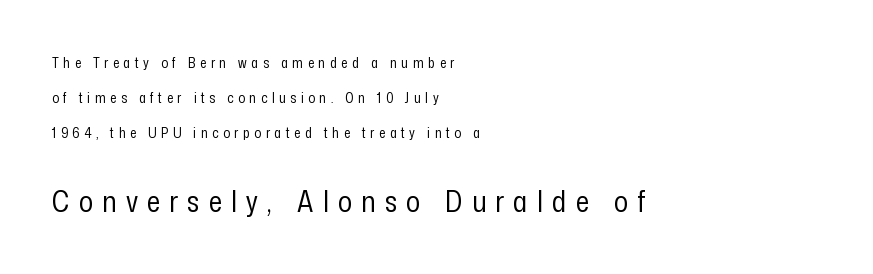
The image shows 29 px regular-weight, condensed sans-serif type, upright; set left-aligned, loose line spacing (2.49x), unusually wide letter spacing (+0.32 em), not underlined; the second (bottom) block is 2.07x larger; low stroke contrast and a medium x-height.
